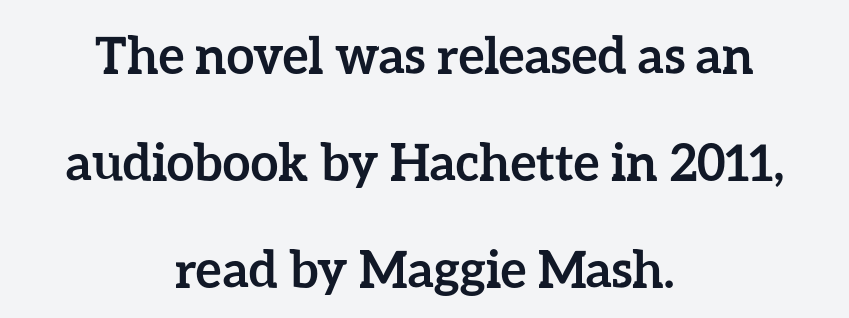
You could not count columns in this text — the font is proportionally spaced. Glance below the letters and you will spot only blank space. Here the glyphs are tracked normally, forming tight word shapes. Does the lettering tilt? It doesn't — this is upright. Horizontal alignment here is central, giving a formal, balanced look.
